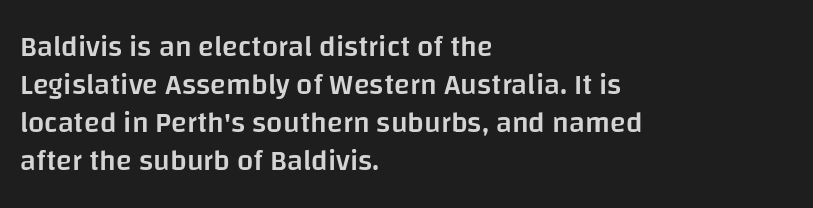
{"serif": "no", "italic": "no", "bold": "semi", "weight": "semibold", "width": "normal", "stroke_contrast": "low", "x_height": "large", "monospaced": "no", "underline": "no", "align": "left", "line_spacing": "normal", "line_spacing_ratio": 1.31, "letter_spacing": "normal", "letter_spacing_em": 0.0, "glyph_px": 29}
